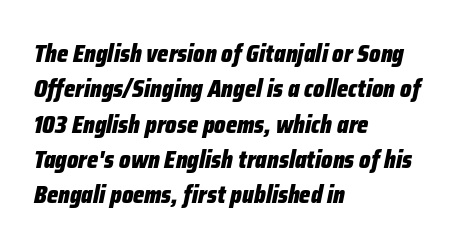
Q: Is the text bold? A: Yes.
Q: Is the text italic (slanted)? A: Yes, it leans right by about 12 degrees.
Q: Is the text underlined? A: No.
Q: How is the paragraph aligned? A: Left-aligned.
Q: Is the spacing between letters normal or unusually wide? A: Normal.
Q: Is the spacing between lines tight, normal or loose? A: Normal.
